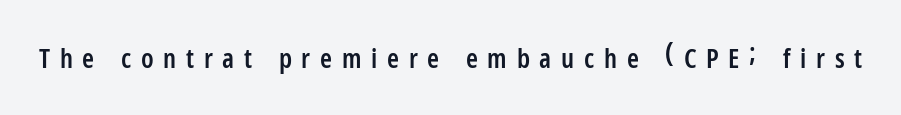
{"italic": "no", "bold": "semi", "underline": "no", "letter_spacing": "wide", "letter_spacing_em": 0.36, "glyph_px": 27}
